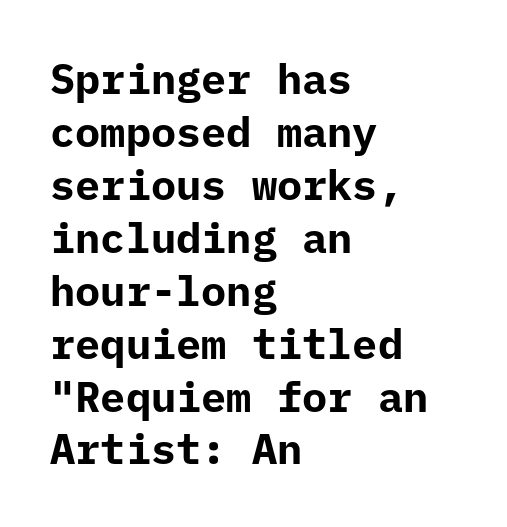
The image shows 42 px bold sans-serif type, upright, monospaced; set left-aligned, normal line spacing (1.26x), normal letter spacing, not underlined; low stroke contrast and a medium x-height.
